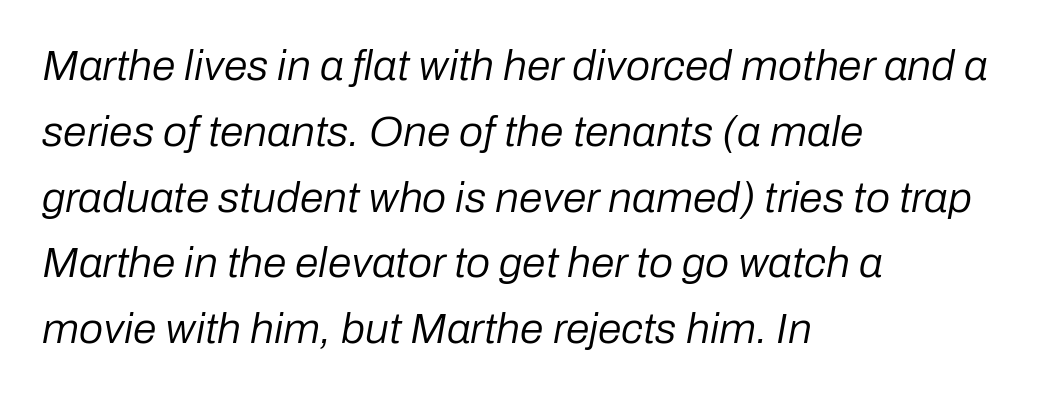
A typesetter would call this proportional, since set widths differ per character. A typesetter would call this zero additional tracking. Visually the block forms a straight wall on the left and a jagged coastline on the right. The axis of the letterforms is tilted away from vertical. The rendering uses a moderate line-height, typical for paragraphs. The gap between lines stays unmarked.
